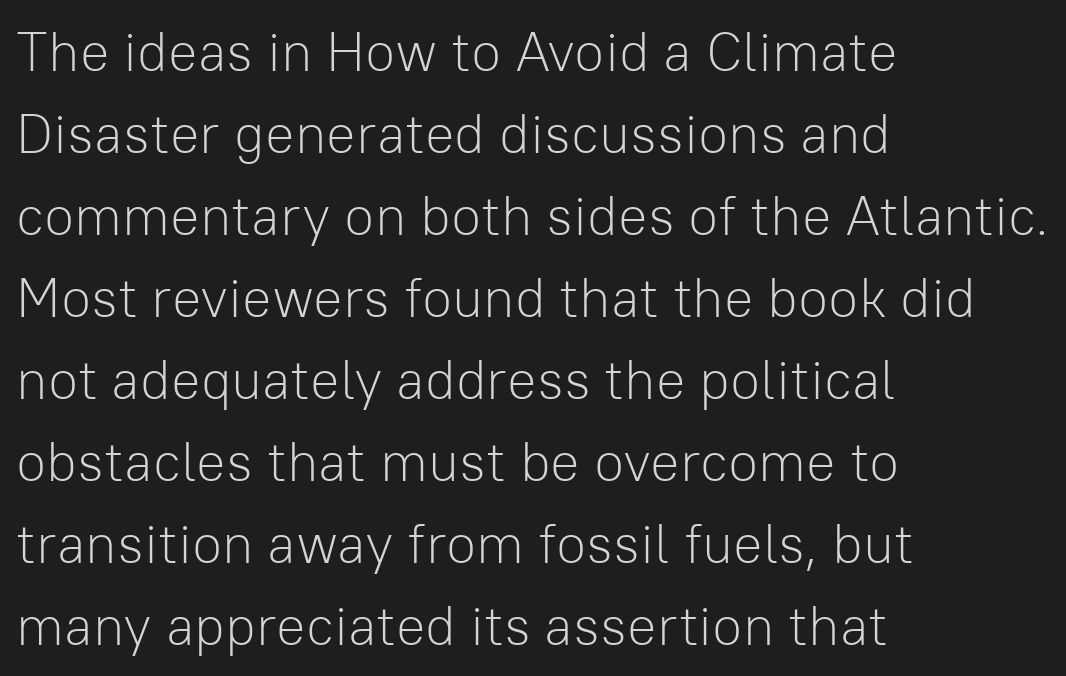
Q: Is the text bold? A: No.
Q: Is the text italic (slanted)? A: No, it is upright.
Q: Is the typeface a serif or a sans-serif typeface? A: Sans-serif.
Q: Is the text underlined? A: No.
Q: How is the paragraph aligned? A: Left-aligned.
Q: Is the spacing between letters normal or unusually wide? A: Normal.
Q: Is the spacing between lines tight, normal or loose? A: Normal.
Q: Width (condensed, normal, or wide)? A: Normal.
Q: Stroke contrast? A: Low.
Q: x-height? A: Medium.
Q: Monospaced? A: No.
